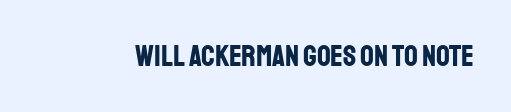
The image shows 30 px bold, condensed sans-serif type, upright; set normal letter spacing, not underlined; low stroke contrast and a large x-height.
